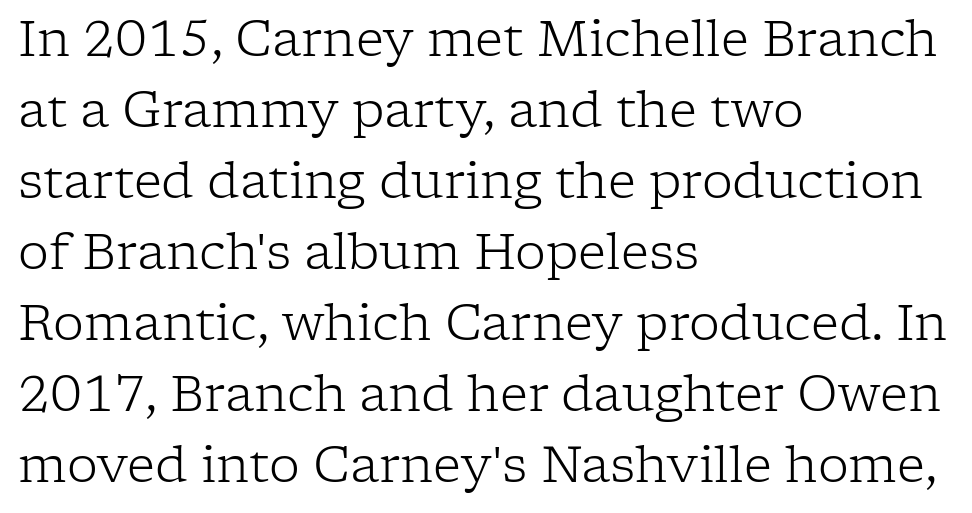
A classic flush-left, rag-right setting is used for this passage. Plain, unruled lines of type. How would I describe the line gaps? Plain and ordinary. This is serif lettering, the kind often seen in printed books.
